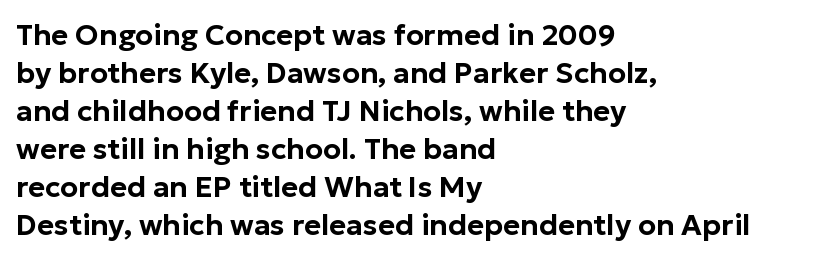
Q: Is the text italic (slanted)? A: No, it is upright.
Q: Is the typeface a serif or a sans-serif typeface? A: Sans-serif.
Q: Is the text underlined? A: No.
Q: How is the paragraph aligned? A: Left-aligned.
Q: Is the spacing between letters normal or unusually wide? A: Normal.
Q: Is the spacing between lines tight, normal or loose? A: Normal.
Q: Width (condensed, normal, or wide)? A: Normal.
Q: Stroke contrast? A: Low.
Q: x-height? A: Medium.
Q: Monospaced? A: No.
